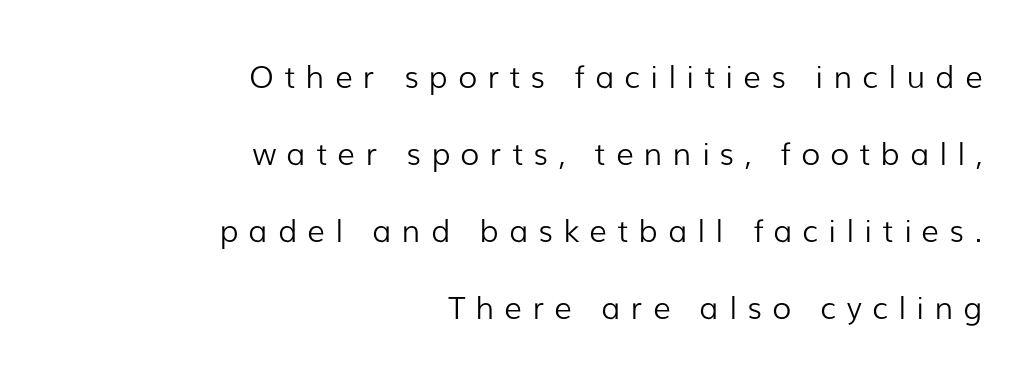
Q: Is the text bold? A: No.
Q: Is the text italic (slanted)? A: No, it is upright.
Q: Is the typeface a serif or a sans-serif typeface? A: Sans-serif.
Q: Is the text underlined? A: No.
Q: How is the paragraph aligned? A: Right-aligned.
Q: Is the spacing between letters normal or unusually wide? A: Unusually wide.
Q: Is the spacing between lines tight, normal or loose? A: Loose.
Q: Width (condensed, normal, or wide)? A: Normal.
Q: Stroke contrast? A: Low.
Q: x-height? A: Medium.
Q: Monospaced? A: No.
